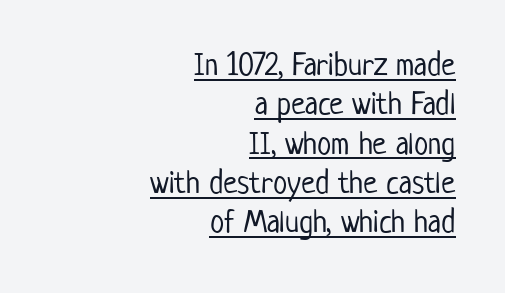
Q: Is the text bold? A: No.
Q: Is the text italic (slanted)? A: No, it is upright.
Q: Is the typeface a serif or a sans-serif typeface? A: Sans-serif.
Q: Is the text underlined? A: Yes.
Q: How is the paragraph aligned? A: Right-aligned.
Q: Is the spacing between letters normal or unusually wide? A: Normal.
Q: Width (condensed, normal, or wide)? A: Condensed.
Q: Stroke contrast? A: Low.
Q: x-height? A: Medium.
Q: Monospaced? A: No.
